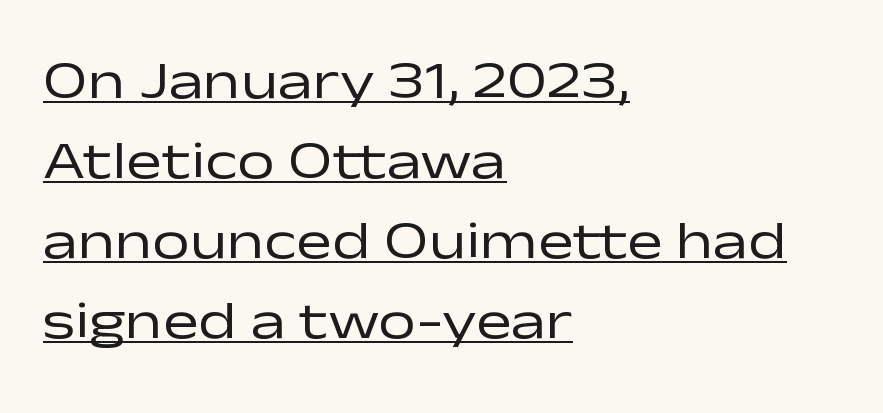
Quick note: underline on. Note the varied advance widths — an 'i' is clearly narrower than an 'm'. What kind of face is this? One without serifs — a sans. The letters sit at their default tracking, neither squeezed nor spread.
